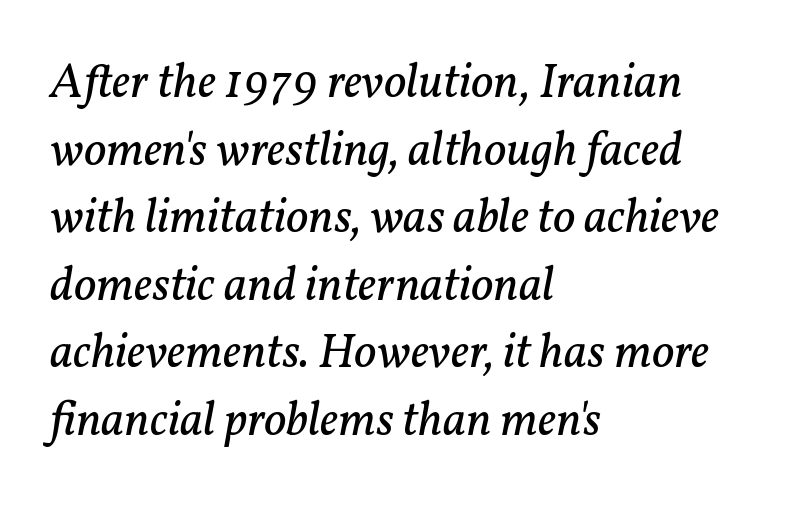
{"serif": "yes", "italic": "yes", "lean": "right", "slant_degrees": 11, "bold": "no", "weight": "regular", "width": "normal", "stroke_contrast": "low", "x_height": "medium", "monospaced": "no", "underline": "no", "align": "left", "line_spacing": "normal", "line_spacing_ratio": 1.38, "letter_spacing": "normal", "letter_spacing_em": 0.0, "glyph_px": 49}
